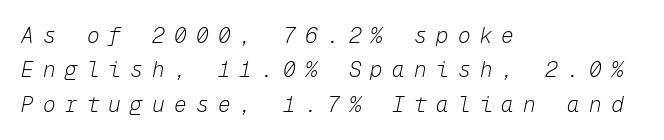
The image shows 21 px text type, italic (leaning right); set left-aligned, normal line spacing (1.64x), unusually wide letter spacing (+0.44 em), not underlined.
